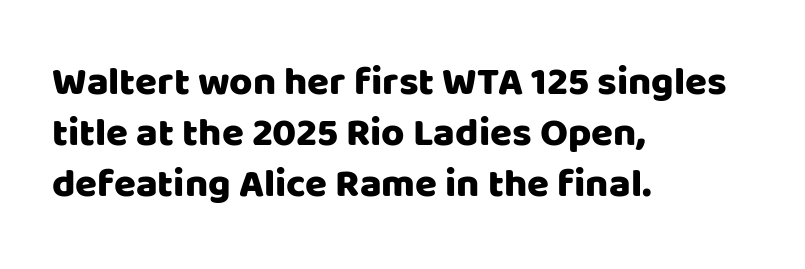
A roman cut, with each character standing at attention. The letters carry no serifs — their stems end cleanly without finishing strokes. The zone under the glyphs is completely vacant. A typesetter would call this proportional, since set widths differ per character. The block of text has a typical density, with ordinary space between rows. You could call the tracking neutral — neither tight nor loose.
